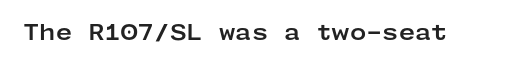
The image shows 21 px bold type, upright; set normal letter spacing, not underlined.
